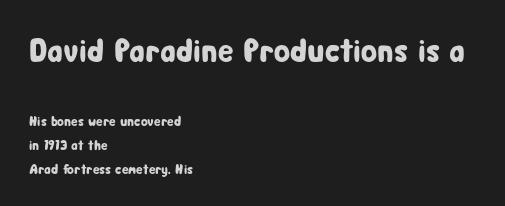
{"serif": "no", "italic": "no", "width": "condensed", "stroke_contrast": "low", "x_height": "medium", "monospaced": "no", "underline": "no", "align": "left", "line_spacing_ratio": 1.71, "letter_spacing": "normal", "letter_spacing_em": 0.0, "larger_block": "first", "size_ratio": 2.36, "glyph_px": 33}
